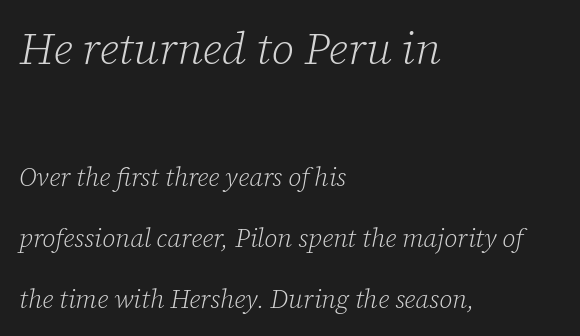
{"serif": "yes", "italic": "yes", "lean": "right", "slant_degrees": 12, "bold": "no", "weight": "light", "width": "normal", "stroke_contrast": "low", "x_height": "medium", "monospaced": "no", "underline": "no", "align": "left", "line_spacing": "loose", "line_spacing_ratio": 2.34, "letter_spacing": "normal", "letter_spacing_em": 0.0, "larger_block": "first", "size_ratio": 1.73, "glyph_px": 45}
